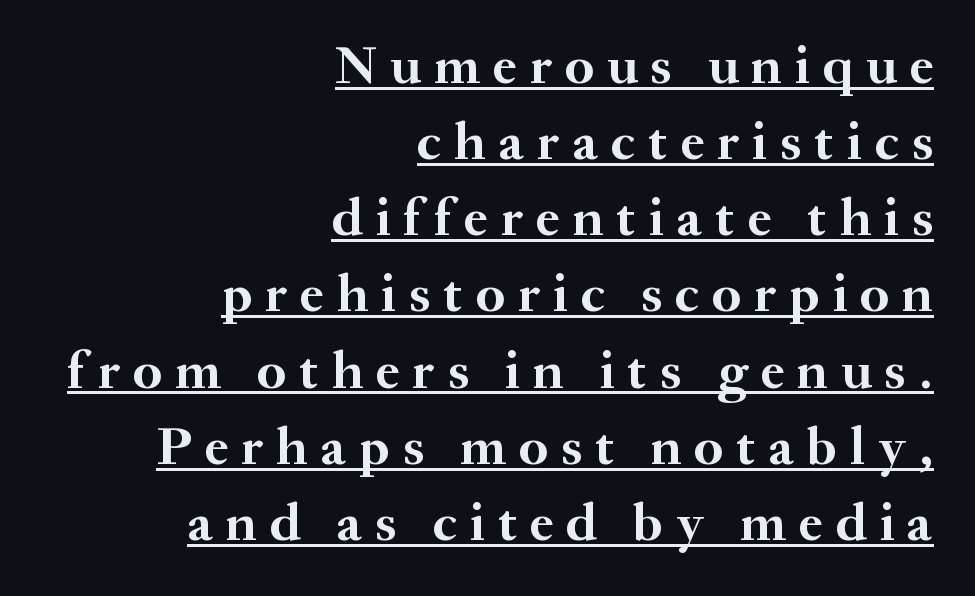
{"serif": "yes", "italic": "no", "bold": "yes", "weight": "semibold", "width": "normal", "stroke_contrast": "medium", "x_height": "small", "monospaced": "no", "underline": "yes", "align": "right", "line_spacing": "normal", "line_spacing_ratio": 1.41, "letter_spacing": "wide", "letter_spacing_em": 0.24, "glyph_px": 54}
